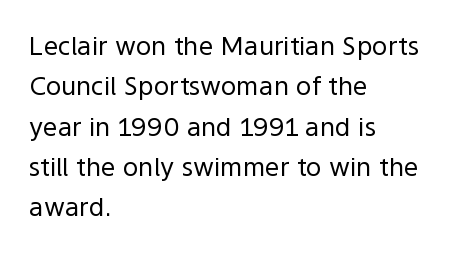
Q: Is the text bold? A: No.
Q: Is the text italic (slanted)? A: No, it is upright.
Q: Is the text underlined? A: No.
Q: How is the paragraph aligned? A: Left-aligned.
Q: Is the spacing between letters normal or unusually wide? A: Normal.
Q: Is the spacing between lines tight, normal or loose? A: Normal.
